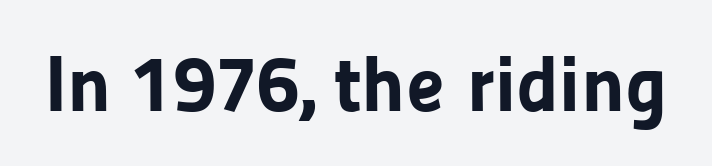
The image shows 79 px bold sans-serif type, upright; set normal letter spacing, not underlined; low stroke contrast and a medium x-height.
